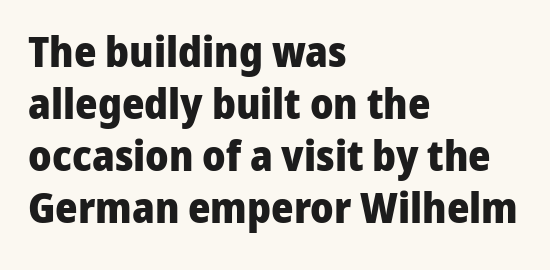
Q: Is the text bold? A: Yes.
Q: Is the text italic (slanted)? A: No, it is upright.
Q: Is the typeface a serif or a sans-serif typeface? A: Sans-serif.
Q: Is the text underlined? A: No.
Q: How is the paragraph aligned? A: Left-aligned.
Q: Is the spacing between letters normal or unusually wide? A: Normal.
Q: Width (condensed, normal, or wide)? A: Normal.
Q: Stroke contrast? A: Low.
Q: x-height? A: Medium.
Q: Monospaced? A: No.
